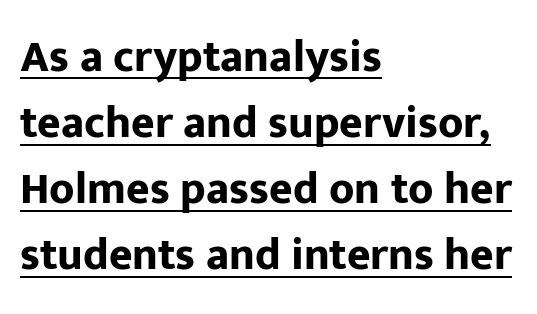
Q: Is the text bold? A: Yes.
Q: Is the text italic (slanted)? A: No, it is upright.
Q: Is the typeface a serif or a sans-serif typeface? A: Sans-serif.
Q: Is the text underlined? A: Yes.
Q: How is the paragraph aligned? A: Left-aligned.
Q: Is the spacing between letters normal or unusually wide? A: Normal.
Q: Is the spacing between lines tight, normal or loose? A: Normal.
Q: Width (condensed, normal, or wide)? A: Normal.
Q: Stroke contrast? A: Low.
Q: x-height? A: Medium.
Q: Monospaced? A: No.
